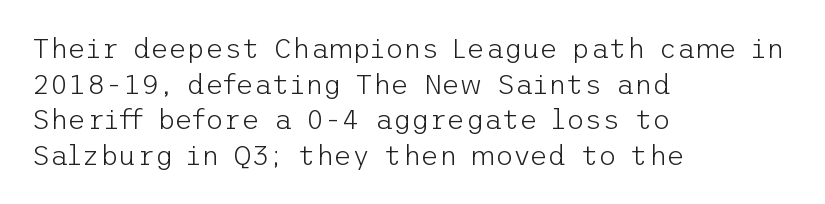
{"serif": "no", "italic": "no", "bold": "no", "weight": "light", "width": "normal", "stroke_contrast": "low", "x_height": "medium", "underline": "no", "align": "left", "line_spacing": "normal", "line_spacing_ratio": 1.27, "letter_spacing": "normal", "letter_spacing_em": 0.0, "glyph_px": 28}
